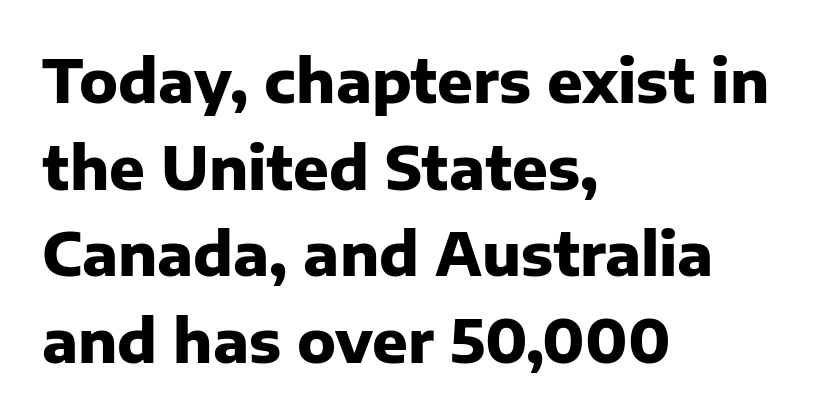
{"serif": "no", "italic": "no", "bold": "yes", "weight": "heavy", "width": "normal", "stroke_contrast": "low", "x_height": "medium", "monospaced": "no", "underline": "no", "align": "left", "line_spacing": "normal", "line_spacing_ratio": 1.47, "letter_spacing": "normal", "letter_spacing_em": 0.0, "glyph_px": 59}
